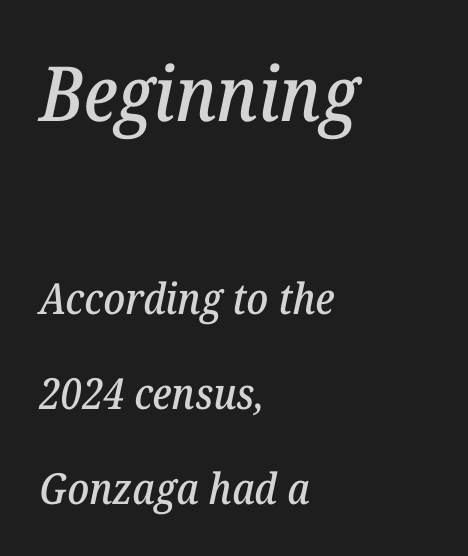
The more generous point size was reserved for the upper chunk. The line texture is even and compact thanks to regular tracking. The setting favours the left margin, as ordinary paragraphs usually do. Varying glyph widths throughout — classic text-font behaviour. The zone under the glyphs is completely vacant. Posture: slanted.
